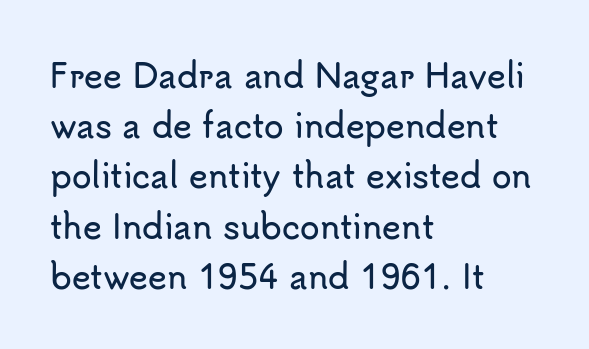
Q: Is the text italic (slanted)? A: No, it is upright.
Q: Is the typeface a serif or a sans-serif typeface? A: Sans-serif.
Q: Is the text underlined? A: No.
Q: How is the paragraph aligned? A: Left-aligned.
Q: Is the spacing between letters normal or unusually wide? A: Normal.
Q: Is the spacing between lines tight, normal or loose? A: Normal.
Q: Width (condensed, normal, or wide)? A: Normal.
Q: Stroke contrast? A: Low.
Q: x-height? A: Small.
Q: Monospaced? A: No.
